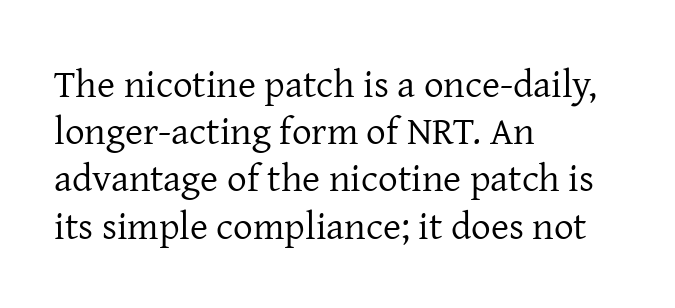
{"serif": "yes", "italic": "no", "bold": "no", "weight": "regular", "width": "normal", "stroke_contrast": "low", "x_height": "medium", "monospaced": "no", "underline": "no", "align": "left", "line_spacing_ratio": 1.21, "letter_spacing": "normal", "letter_spacing_em": 0.0, "glyph_px": 39}
